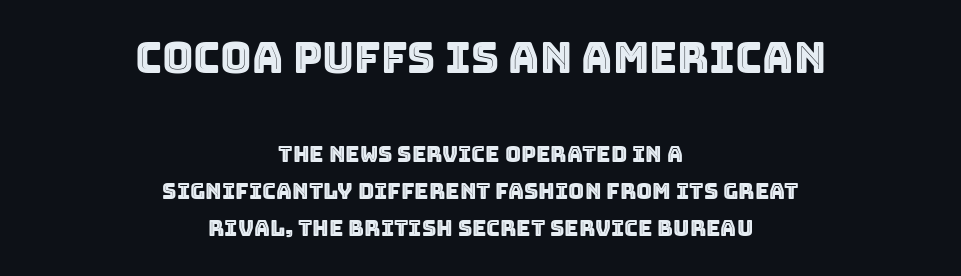
{"italic": "no", "width": "normal", "x_height": "large", "monospaced": "no", "underline": "no", "align": "center", "line_spacing": "normal", "line_spacing_ratio": 1.68, "letter_spacing": "normal", "letter_spacing_em": 0.0, "larger_block": "first", "size_ratio": 1.95, "glyph_px": 43}
